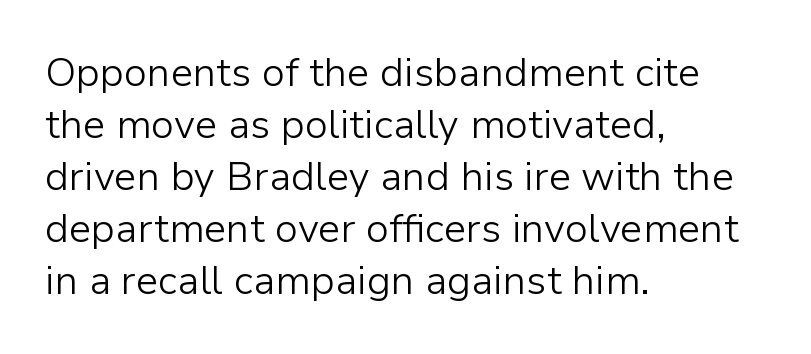
{"serif": "no", "italic": "no", "bold": "no", "weight": "light", "width": "normal", "stroke_contrast": "low", "x_height": "medium", "monospaced": "no", "underline": "no", "align": "left", "line_spacing": "normal", "line_spacing_ratio": 1.3, "letter_spacing": "normal", "letter_spacing_em": 0.0, "glyph_px": 40}
